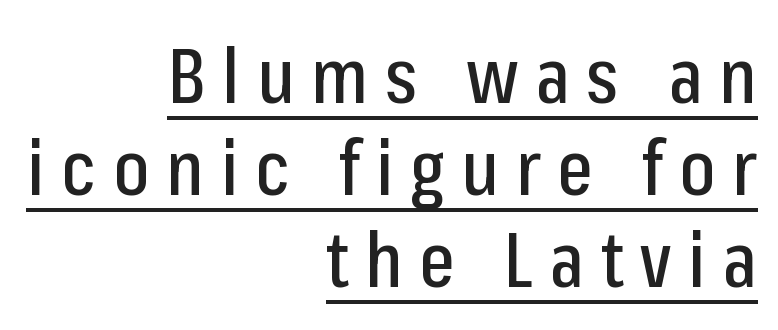
{"serif": "no", "italic": "no", "width": "condensed", "stroke_contrast": "low", "x_height": "medium", "monospaced": "no", "underline": "yes", "align": "right", "line_spacing_ratio": 1.21, "letter_spacing": "wide", "letter_spacing_em": 0.22, "glyph_px": 76}
